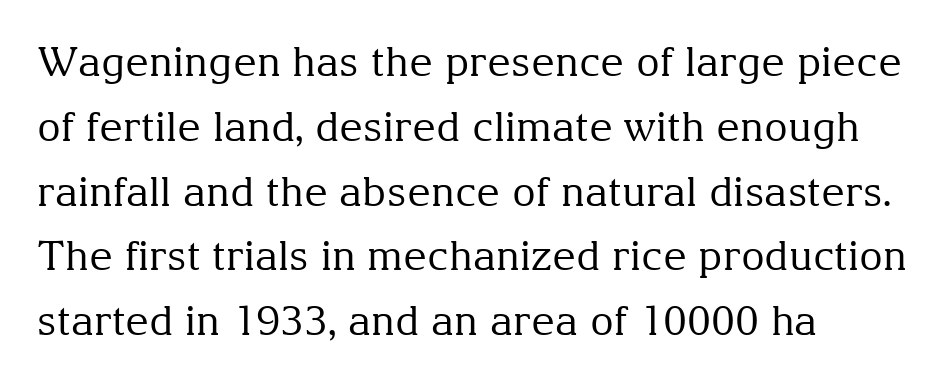
Q: Is the text bold? A: No.
Q: Is the text italic (slanted)? A: No, it is upright.
Q: Is the typeface a serif or a sans-serif typeface? A: Serif.
Q: Is the text underlined? A: No.
Q: How is the paragraph aligned? A: Left-aligned.
Q: Is the spacing between letters normal or unusually wide? A: Normal.
Q: Is the spacing between lines tight, normal or loose? A: Normal.
Q: Width (condensed, normal, or wide)? A: Normal.
Q: Stroke contrast? A: Medium.
Q: x-height? A: Medium.
Q: Monospaced? A: No.
